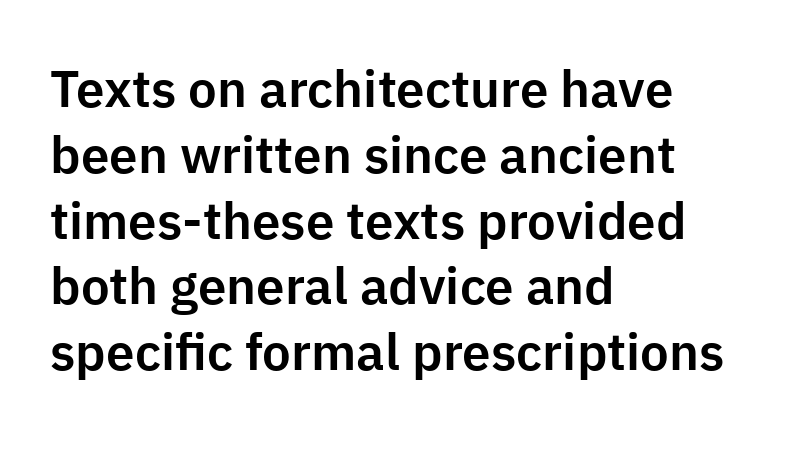
The image shows 51 px sans-serif type, upright; set left-aligned, normal line spacing (1.29x), normal letter spacing, not underlined; low stroke contrast and a medium x-height.
